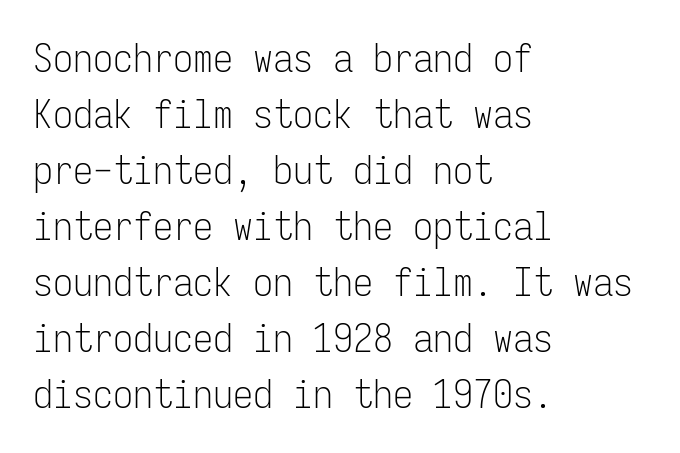
The image shows 40 px light, condensed sans-serif type, upright, monospaced; set left-aligned, normal line spacing (1.4x), normal letter spacing, not underlined; low stroke contrast and a medium x-height.
